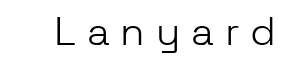
This rendering features lettering with no underline. Ascenders rise straight up at ninety degrees. The letterforms sit at book weight or below. The face used here is rendered with a markedly widened letterfit.
